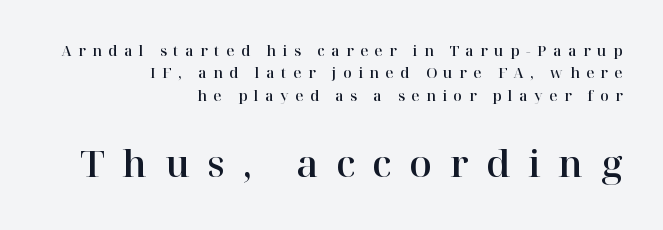
The image shows 37 px serif type, upright; set right-aligned, normal line spacing (1.59x), unusually wide letter spacing (+0.47 em), not underlined; the second (bottom) block is 2.64x larger; high stroke contrast and a medium x-height.
